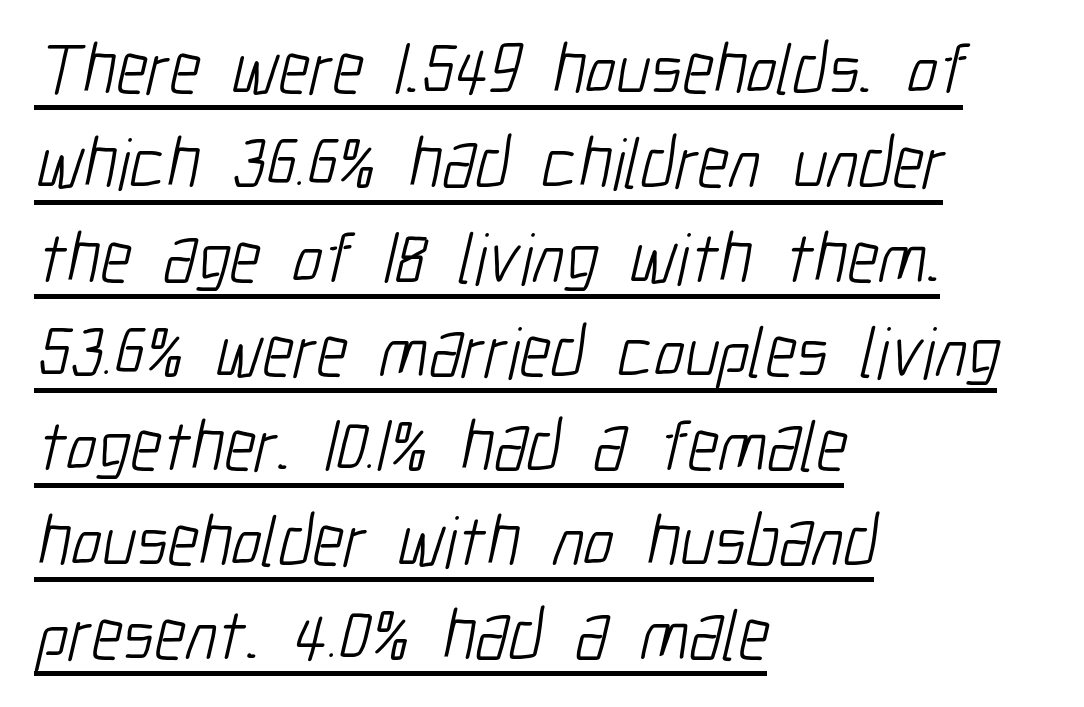
The passage shown is underscored from start to finish. Note: no serifs on the glyphs. Spacing verdict: proportional, widths tailored to each character. What's the leading like? Ordinary, nothing unusual.
